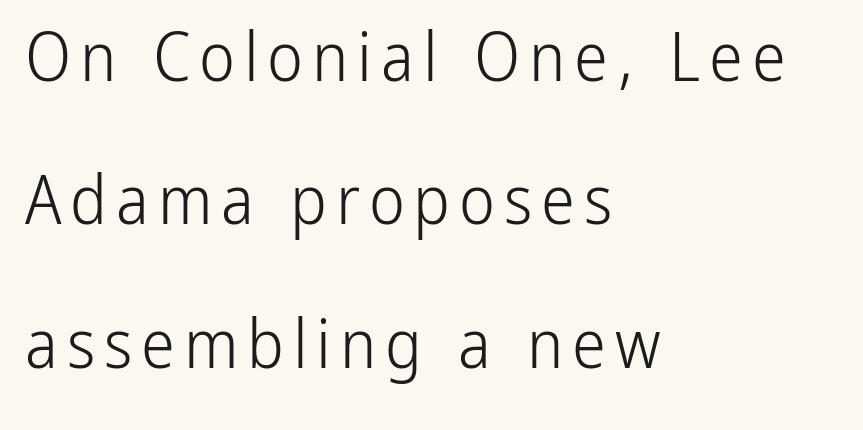
Q: Is the text bold? A: No.
Q: Is the text italic (slanted)? A: No, it is upright.
Q: Is the typeface a serif or a sans-serif typeface? A: Sans-serif.
Q: Is the text underlined? A: No.
Q: How is the paragraph aligned? A: Left-aligned.
Q: Is the spacing between lines tight, normal or loose? A: Loose.
Q: Width (condensed, normal, or wide)? A: Condensed.
Q: Stroke contrast? A: Low.
Q: x-height? A: Medium.
Q: Monospaced? A: No.
